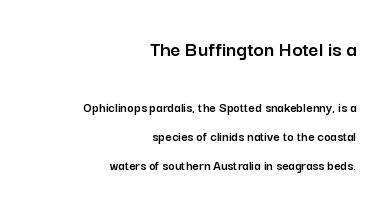
Q: Is the text italic (slanted)? A: No, it is upright.
Q: Is the text underlined? A: No.
Q: How is the paragraph aligned? A: Right-aligned.
Q: Is the spacing between letters normal or unusually wide? A: Normal.
Q: Is the spacing between lines tight, normal or loose? A: Loose.
Q: Which block of text is set in a larger size, the first (top) or the second (bottom)? A: The first (top) one.
